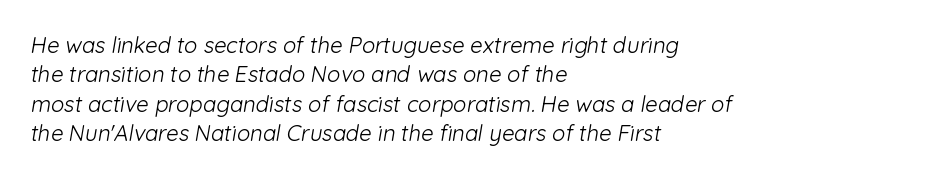
{"bold": "no", "underline": "no", "align": "left", "line_spacing": "normal", "line_spacing_ratio": 1.33, "letter_spacing": "normal", "letter_spacing_em": 0.0, "glyph_px": 22}
